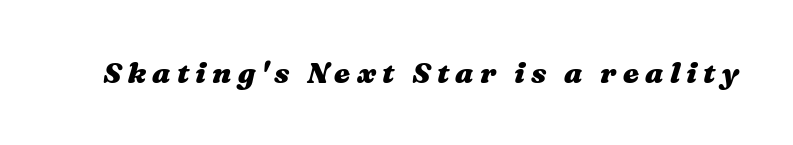
The image shows 29 px heavy, wide type, italic (leaning right); set unusually wide letter spacing (+0.21 em), not underlined; medium stroke contrast and a medium x-height.
